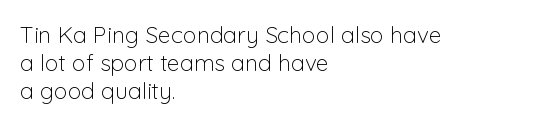
Every stem runs plumb, perpendicular to the baseline. Layout note: lines flush left. Decoration check: the copy has no underline. Short note: letters normally spaced.
